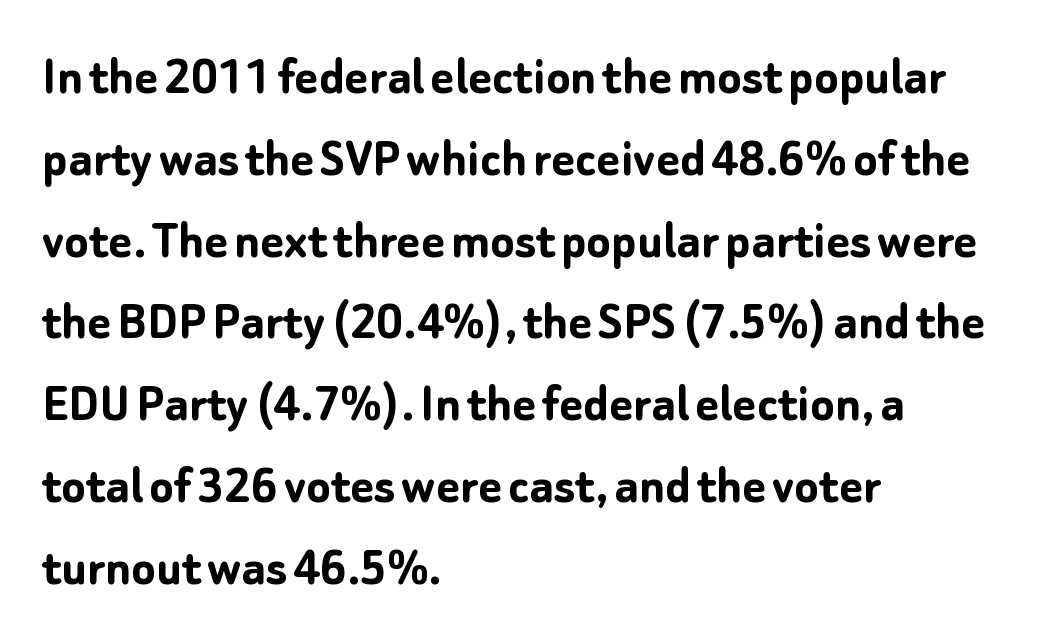
The rendering uses natural spacing where letterforms have individual widths. Students, note that the glyphs here touch the page at normal intervals. It's the straight-up-and-down kind of type. Horizontal bands of white between lines are of average thickness. Plenty of ink on the page — the face is bold. The letters carry no serifs — their stems end cleanly without finishing strokes.
